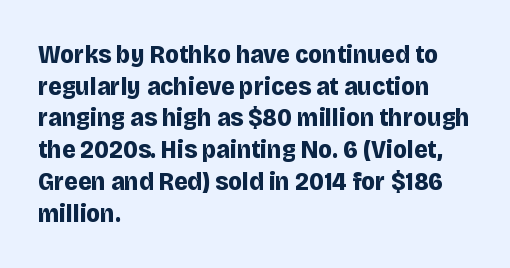
{"italic": "no", "bold": "yes", "underline": "no", "align": "left", "line_spacing_ratio": 1.22, "letter_spacing": "normal", "letter_spacing_em": 0.0, "glyph_px": 26}
